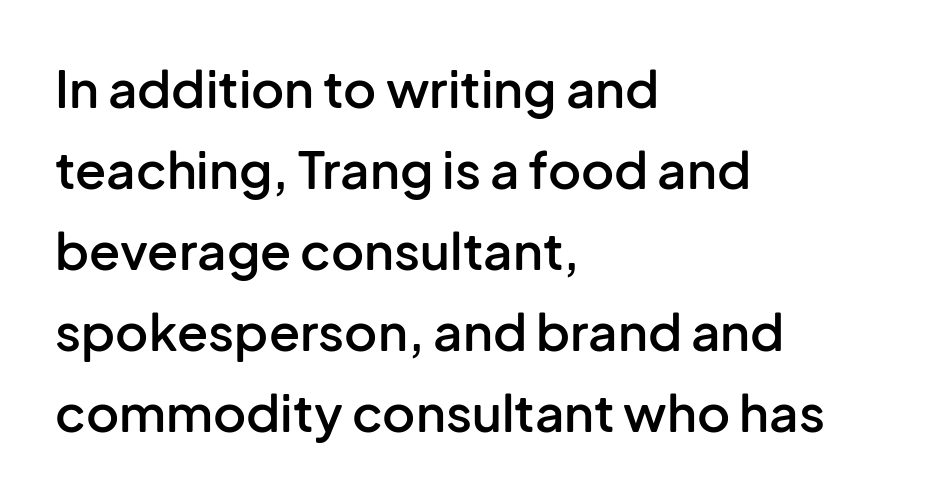
{"serif": "no", "italic": "no", "bold": "semi", "weight": "semibold", "width": "normal", "stroke_contrast": "low", "x_height": "medium", "monospaced": "no", "underline": "no", "align": "left", "line_spacing": "normal", "line_spacing_ratio": 1.59, "letter_spacing": "normal", "letter_spacing_em": 0.0, "glyph_px": 51}
